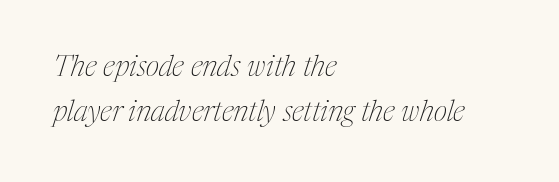
Small tapered or slab feet sit at the stroke ends, so this counts as serif. A typesetter would call this proportional, since set widths differ per character. The zone under the glyphs is completely vacant. A typesetter would call this zero additional tracking. The space between consecutive lines is moderate. Weight: in the light-to-regular range.
